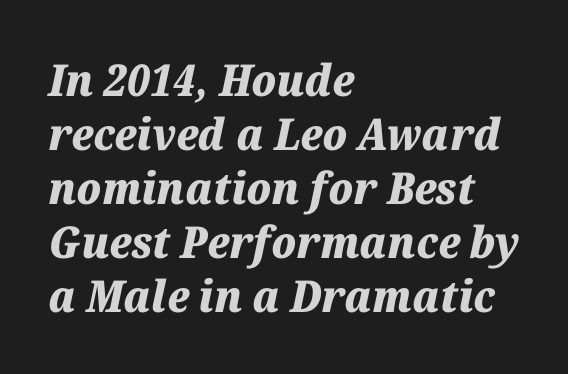
Rendered with sloped, italic letterforms. These lines stack with their left ends in a neat column. Bare-footed words on every line. You could call the tracking neutral — neither tight nor loose. Chunky letters — that's bold for sure. You could not count columns in this text — the font is proportionally spaced.
